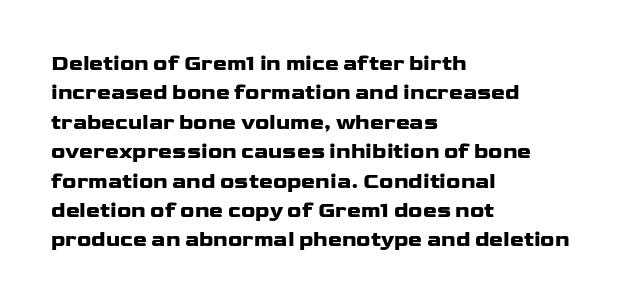
Q: Is the text bold? A: Yes.
Q: Is the text italic (slanted)? A: No, it is upright.
Q: Is the text underlined? A: No.
Q: How is the paragraph aligned? A: Left-aligned.
Q: Is the spacing between letters normal or unusually wide? A: Normal.
Q: Is the spacing between lines tight, normal or loose? A: Normal.
